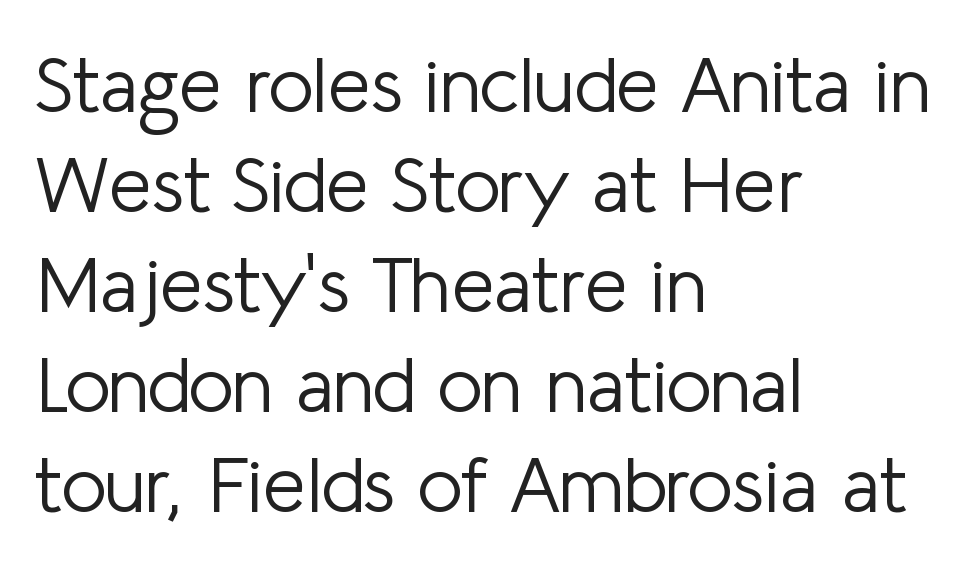
In terms of leading, this rendering sits right in the middle. Students, note that the glyphs here touch the page at normal intervals. Posture: straight, roman, zero tilt. Clear beneath every line of the passage. Here the designer chose a conventional face with non-uniform glyph widths. The characters are drawn with everyday or finer stroke widths.
